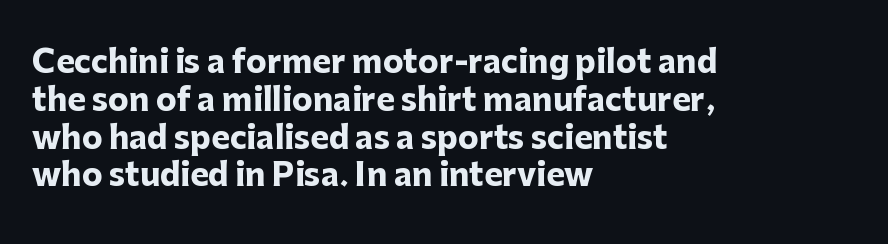
Varying glyph widths throughout — classic text-font behaviour. The passage shown is emphatically bold. The gap between lines stays unmarked. This sample is left-justified, so line endings fall wherever the words run out. No feet cap the strokes, marking this as sans-serif type.
